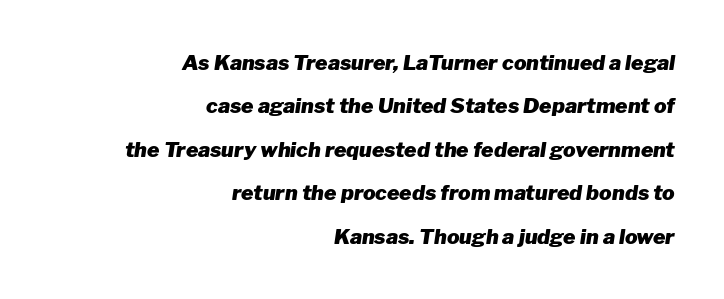
Q: Is the text bold? A: Yes.
Q: Is the text italic (slanted)? A: Yes, it leans right by about 8 degrees.
Q: Is the text underlined? A: No.
Q: How is the paragraph aligned? A: Right-aligned.
Q: Is the spacing between letters normal or unusually wide? A: Normal.
Q: Is the spacing between lines tight, normal or loose? A: Loose.
